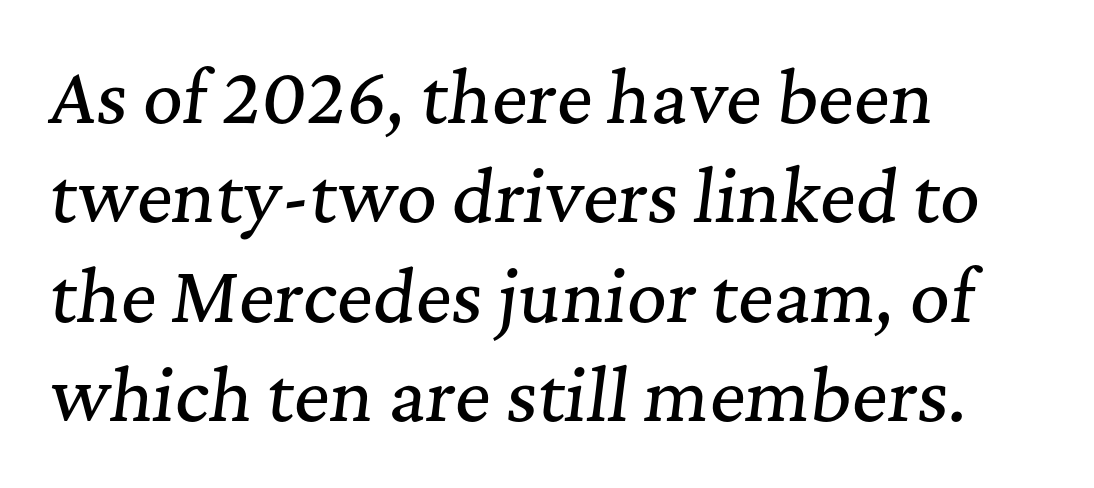
Would a proofreader flag this as italicized? Yes. Varying glyph widths throughout — classic text-font behaviour. You could call the tracking neutral — neither tight nor loose. Font category for this specimen: serif.
